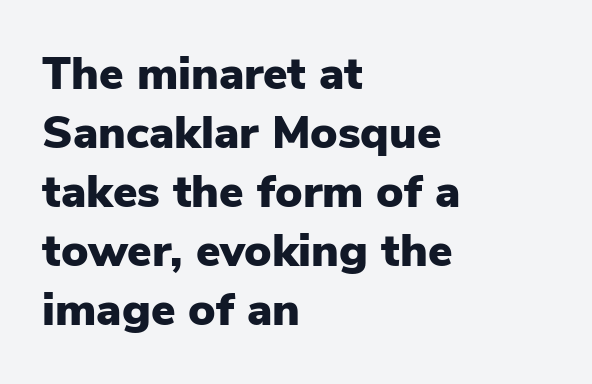
The image shows 46 px heavy sans-serif type, upright; set left-aligned, normal line spacing (1.28x), normal letter spacing, not underlined; low stroke contrast and a medium x-height.
